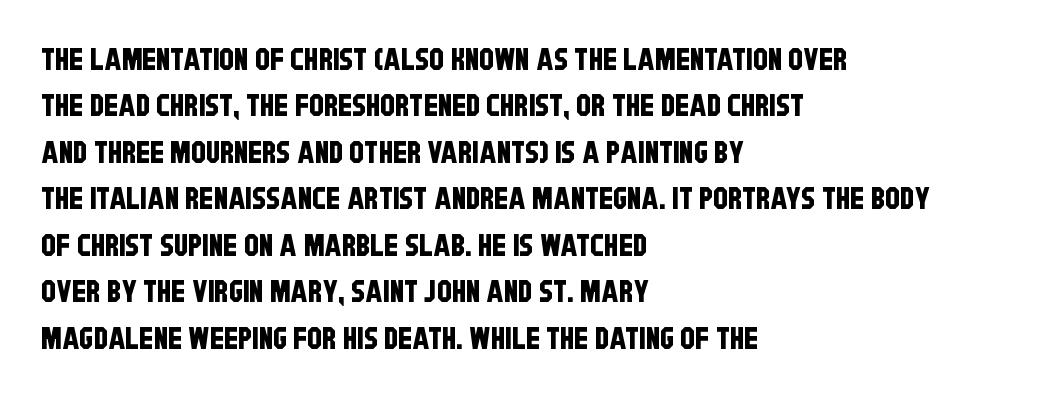
The face used here is a sans, in the tradition of grotesques and geometrics. A typesetter would call this leading conventional body-copy spacing. The type is set solid horizontally, with unmodified tracking. The space directly below the letters is spotless.
